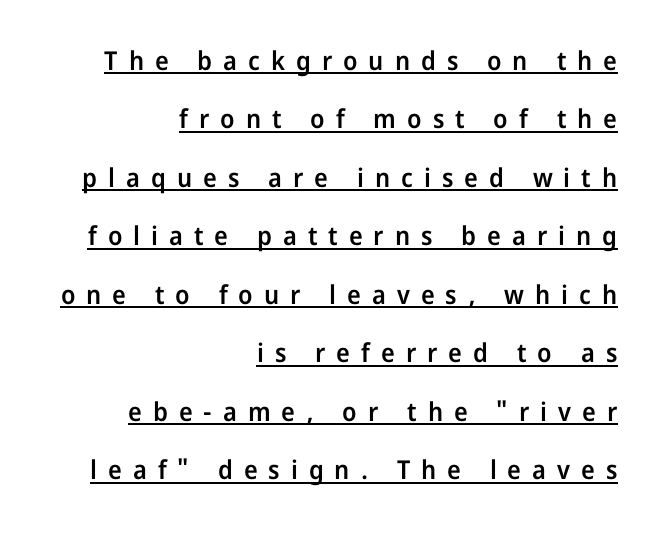
Q: Is the text bold? A: Semi-bold.
Q: Is the text italic (slanted)? A: No, it is upright.
Q: Is the text underlined? A: Yes.
Q: How is the paragraph aligned? A: Right-aligned.
Q: Is the spacing between letters normal or unusually wide? A: Unusually wide.
Q: Is the spacing between lines tight, normal or loose? A: Loose.
